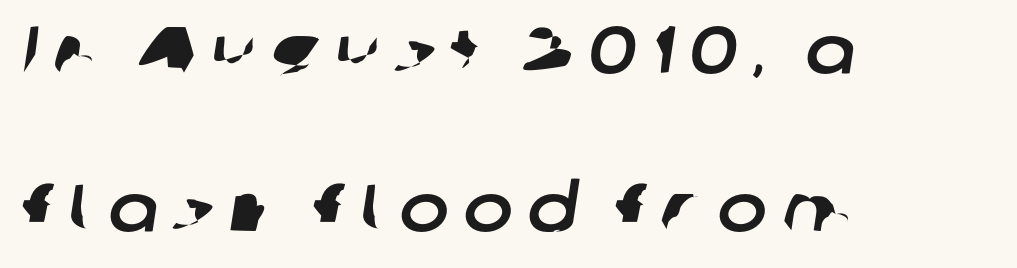
{"serif": "no", "width": "normal", "stroke_contrast": "low", "x_height": "medium", "monospaced": "no", "underline": "no", "align": "left", "line_spacing": "loose", "line_spacing_ratio": 2.4, "letter_spacing": "wide", "letter_spacing_em": 0.23, "glyph_px": 66}
